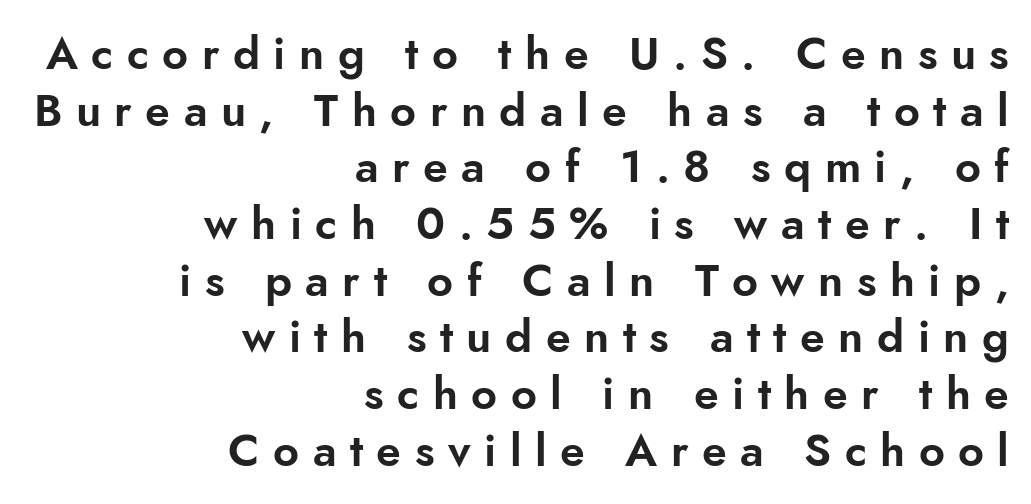
Does the lettering tilt? It doesn't — this is upright. Only glyphs here, with clear space below each row. Which margin do the lines hug? The right one — the left edge is uneven. In terms of leading, this rendering sits right in the middle.
